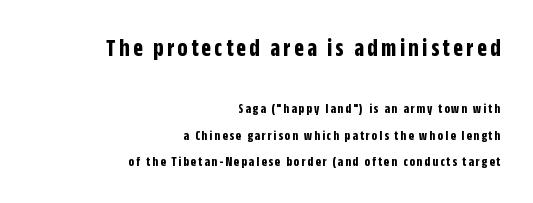
Here the first block reads like a headline and the second like body copy. Does the lettering tilt? It doesn't — this is upright. A full-strength bold gives these letters their thick strokes. Horizontal alignment here is rightward, an uncommon choice for prose.
